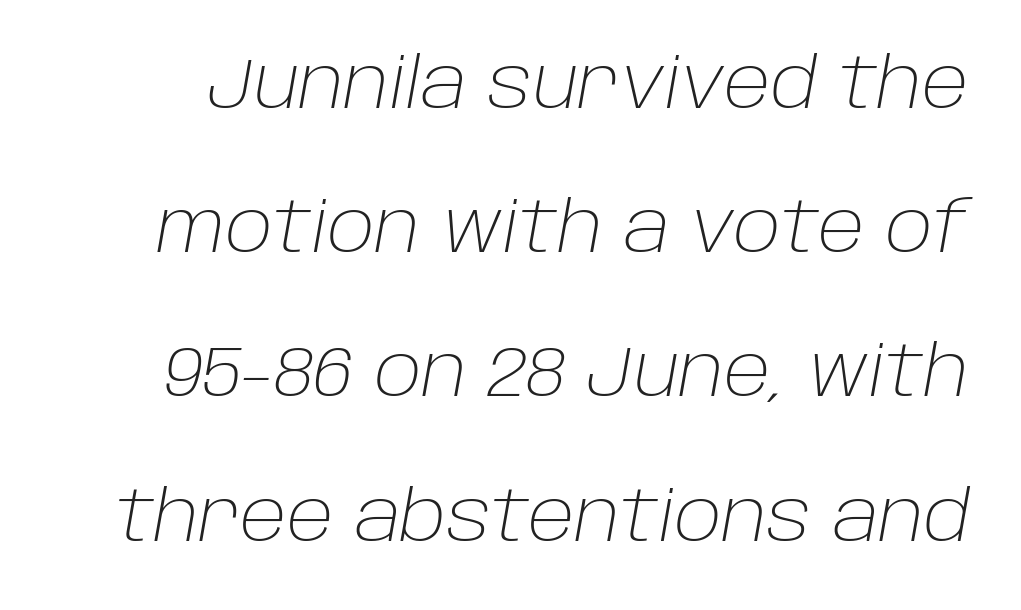
Q: Is the text bold? A: No.
Q: Is the text italic (slanted)? A: Yes, it leans right by about 10 degrees.
Q: Is the text underlined? A: No.
Q: Is the spacing between letters normal or unusually wide? A: Normal.
Q: Is the spacing between lines tight, normal or loose? A: Loose.
Q: Width (condensed, normal, or wide)? A: Normal.
Q: Stroke contrast? A: Low.
Q: x-height? A: Large.
Q: Monospaced? A: No.
